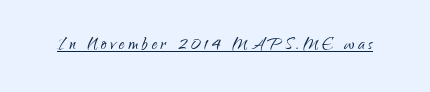
The face used here appears with an underline applied. Is the stroke heavy? The answer is a plain regular-or-lighter.
